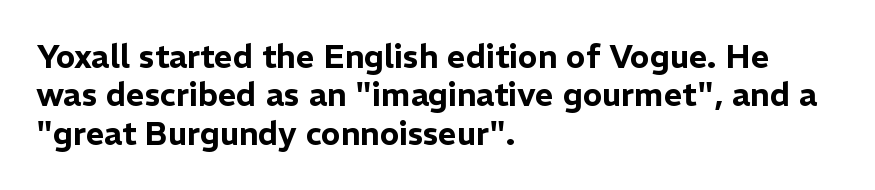
The image shows 32 px sans-serif type, upright; set left-aligned, line spacing 1.2x, normal letter spacing, not underlined; low stroke contrast and a medium x-height.
